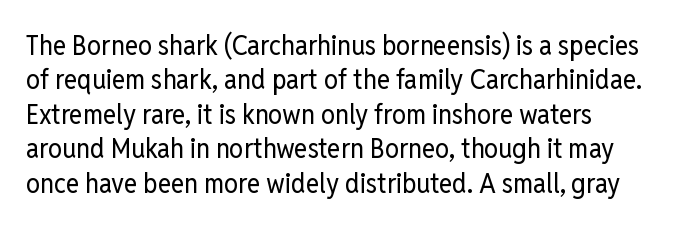
Horizontally, the lines are justified to the leading edge only. Underlining? Definitely not there. Is this a sans? Yes — the strokes have no serifs. Is this a fixed-width face? No — the glyphs have proportional, varying widths. Designer's note — italics off, roman on.
